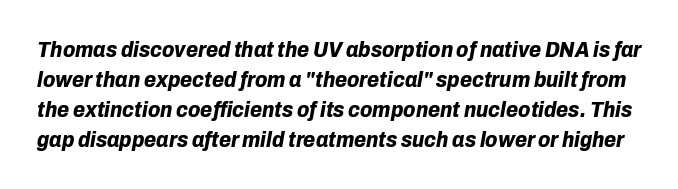
Observe the lean: these are italic letterforms. A full-strength bold gives these letters their thick strokes. Line spacing here is normal. This sample uses plain, unmodified letter spacing. The area under the type is left untouched.
